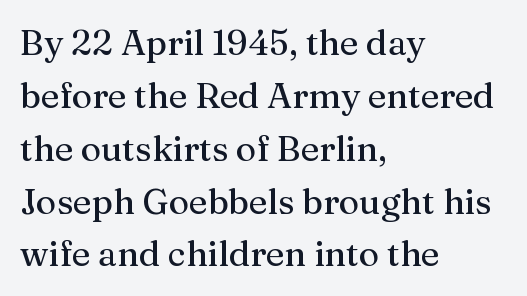
{"serif": "yes", "italic": "no", "width": "normal", "stroke_contrast": "medium", "x_height": "medium", "monospaced": "no", "underline": "no", "align": "left", "line_spacing": "normal", "line_spacing_ratio": 1.51, "letter_spacing": "normal", "letter_spacing_em": 0.0, "glyph_px": 35}
